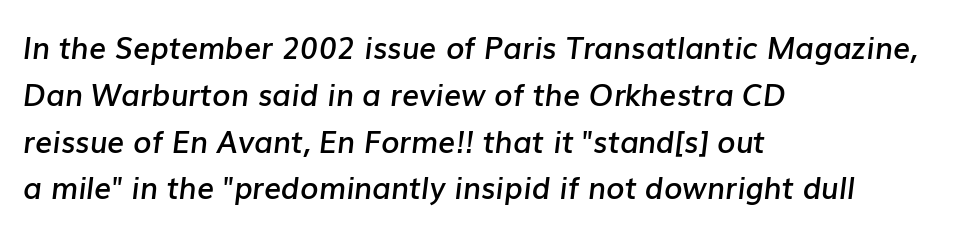
{"italic": "yes", "lean": "right", "slant_degrees": 7, "bold": "semi", "weight": "semibold", "width": "normal", "stroke_contrast": "low", "x_height": "medium", "monospaced": "no", "underline": "no", "align": "left", "line_spacing": "normal", "line_spacing_ratio": 1.56, "letter_spacing": "normal", "letter_spacing_em": 0.0, "glyph_px": 30}
